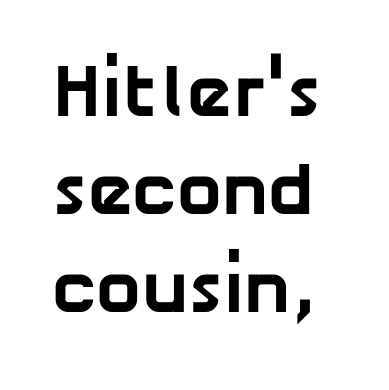
Q: Is the text bold? A: Yes.
Q: Is the typeface a serif or a sans-serif typeface? A: Sans-serif.
Q: Is the text underlined? A: No.
Q: Is the spacing between letters normal or unusually wide? A: Normal.
Q: Is the spacing between lines tight, normal or loose? A: Normal.
Q: Width (condensed, normal, or wide)? A: Normal.
Q: Stroke contrast? A: Low.
Q: x-height? A: Medium.
Q: Monospaced? A: No.
